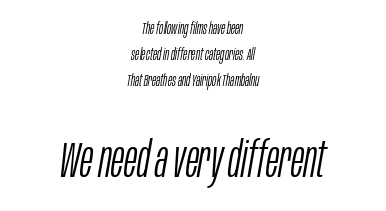
A normal amount of white space separates one row of letters from the next. This sample is center-justified, so both line endings float freely. The rendering uses natural spacing where letterforms have individual widths. The later block is typeset at a bigger size than the earlier block. Tracking here is standard; glyphs follow each other at the usual distance.
